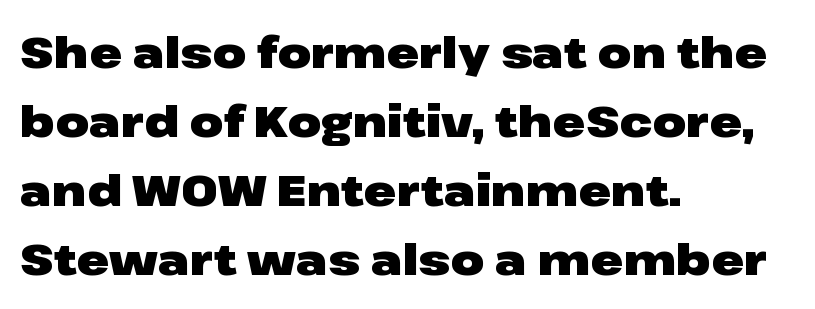
Q: Is the text bold? A: Yes.
Q: Is the text italic (slanted)? A: No, it is upright.
Q: Is the typeface a serif or a sans-serif typeface? A: Sans-serif.
Q: Is the text underlined? A: No.
Q: How is the paragraph aligned? A: Left-aligned.
Q: Is the spacing between letters normal or unusually wide? A: Normal.
Q: Is the spacing between lines tight, normal or loose? A: Normal.
Q: Width (condensed, normal, or wide)? A: Wide.
Q: Stroke contrast? A: Low.
Q: x-height? A: Medium.
Q: Monospaced? A: No.
